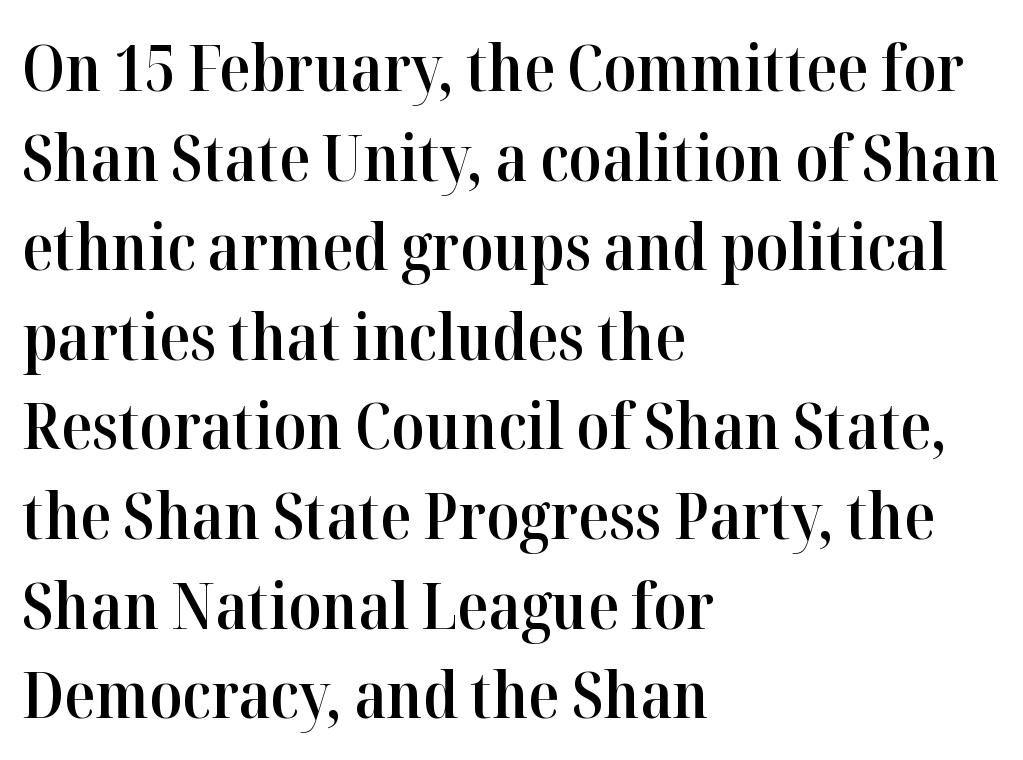
Q: Is the text bold? A: Semi-bold.
Q: Is the text italic (slanted)? A: No, it is upright.
Q: Is the typeface a serif or a sans-serif typeface? A: Serif.
Q: Is the text underlined? A: No.
Q: How is the paragraph aligned? A: Left-aligned.
Q: Is the spacing between letters normal or unusually wide? A: Normal.
Q: Is the spacing between lines tight, normal or loose? A: Normal.
Q: Width (condensed, normal, or wide)? A: Normal.
Q: Stroke contrast? A: High.
Q: x-height? A: Medium.
Q: Monospaced? A: No.
